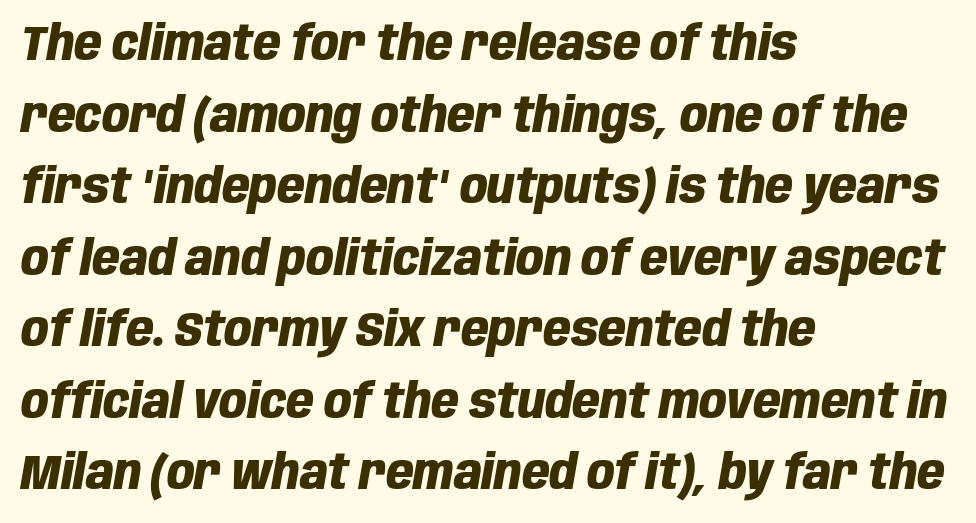
You could not count columns in this text — the font is proportionally spaced. This block has exactly the height ordinary leading produces. Italic: yes, the glyphs are oblique. Line starts are locked; line ends wander.
